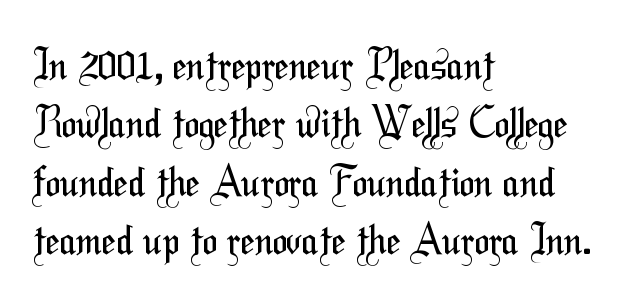
{"serif": "no", "bold": "no", "weight": "regular", "width": "condensed", "stroke_contrast": "medium", "x_height": "medium", "monospaced": "no", "underline": "no", "align": "left", "line_spacing": "normal", "line_spacing_ratio": 1.46, "letter_spacing": "normal", "letter_spacing_em": 0.0, "glyph_px": 40}
